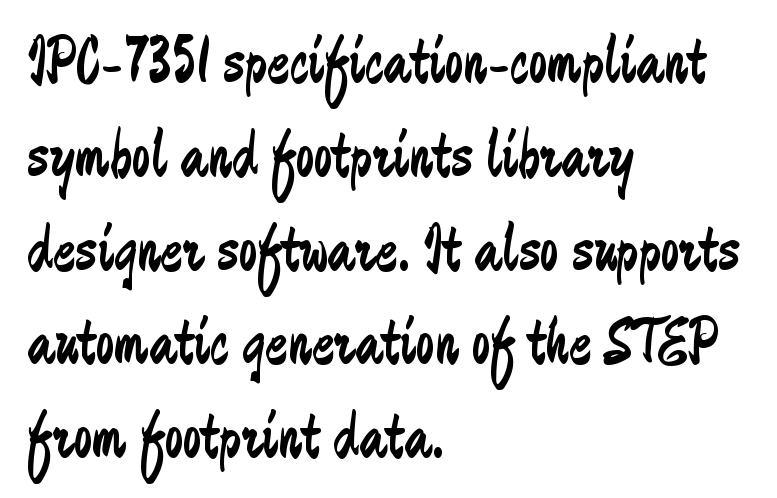
Q: Is the text bold? A: No.
Q: Is the text italic (slanted)? A: Yes.
Q: Is the typeface a serif or a sans-serif typeface? A: Sans-serif.
Q: Is the text underlined? A: No.
Q: How is the paragraph aligned? A: Left-aligned.
Q: Is the spacing between letters normal or unusually wide? A: Normal.
Q: Is the spacing between lines tight, normal or loose? A: Normal.
Q: Width (condensed, normal, or wide)? A: Condensed.
Q: Stroke contrast? A: Low.
Q: x-height? A: Medium.
Q: Monospaced? A: No.
